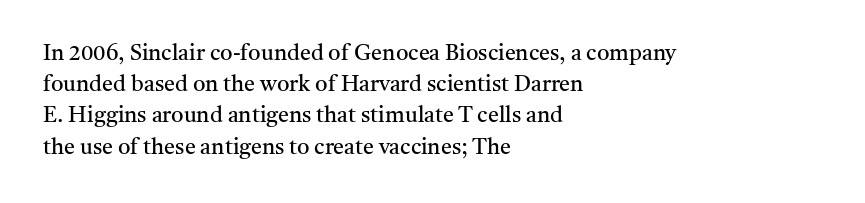
{"italic": "no", "bold": "no", "underline": "no", "align": "left", "line_spacing": "normal", "line_spacing_ratio": 1.42, "letter_spacing": "normal", "letter_spacing_em": 0.0, "glyph_px": 22}
